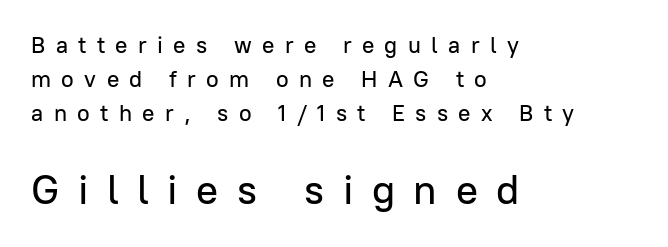
The image shows 41 px sans-serif type, upright; set left-aligned, normal line spacing (1.47x), unusually wide letter spacing (+0.45 em), not underlined; the second (bottom) block is 1.78x larger; low stroke contrast and a medium x-height.
